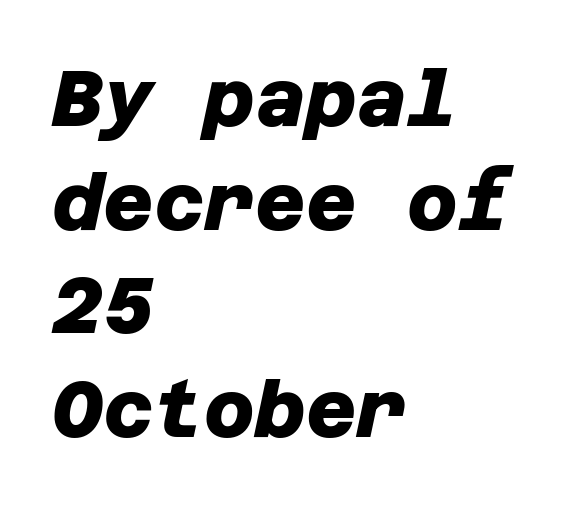
The image shows 78 px heavy sans-serif type; set left-aligned, normal line spacing (1.33x), normal letter spacing, not underlined; low stroke contrast and a large x-height.
